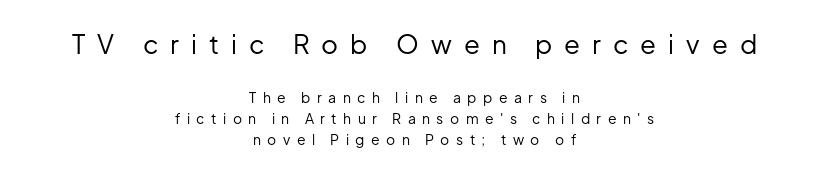
The image shows 26 px text type, upright; set centered, normal line spacing (1.53x), unusually wide letter spacing (+0.46 em), not underlined; the first (top) block is 1.86x larger.
